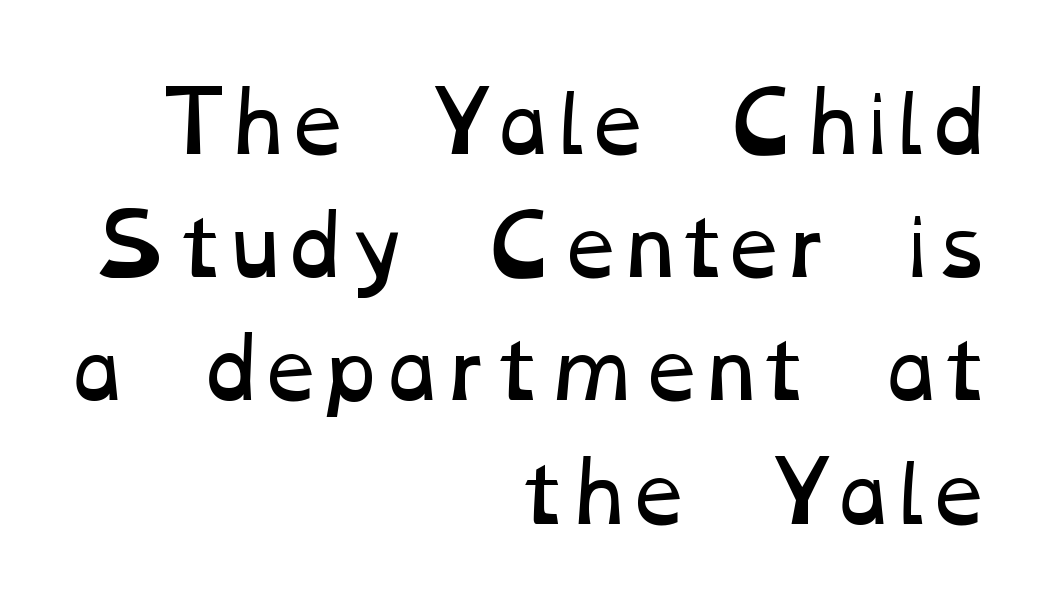
Here the designer chose a conventional face with non-uniform glyph widths. Vertically, the passage feels balanced, rows spaced as you'd expect. Here the glyphs are tracked normally, forming tight word shapes. Each line ends at the same right margin while the left side varies.
